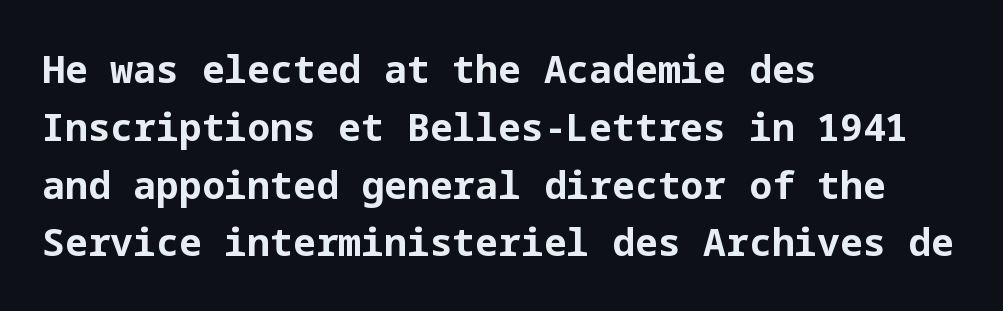
{"serif": "no", "italic": "no", "bold": "yes", "weight": "bold", "width": "normal", "stroke_contrast": "low", "x_height": "medium", "underline": "no", "align": "left", "line_spacing": "normal", "line_spacing_ratio": 1.52, "letter_spacing": "normal", "letter_spacing_em": 0.0, "glyph_px": 38}
